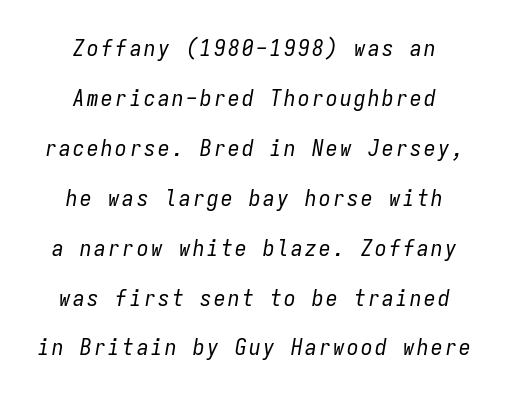
{"italic": "yes", "lean": "right", "slant_degrees": 9, "bold": "no", "underline": "no", "align": "center", "line_spacing": "loose", "line_spacing_ratio": 2.17, "glyph_px": 23}
